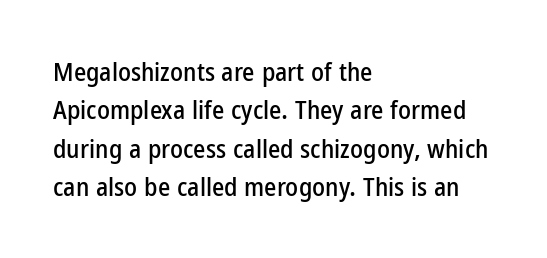
The image shows 26 px text type, upright; set left-aligned, normal line spacing (1.48x), normal letter spacing, not underlined.
